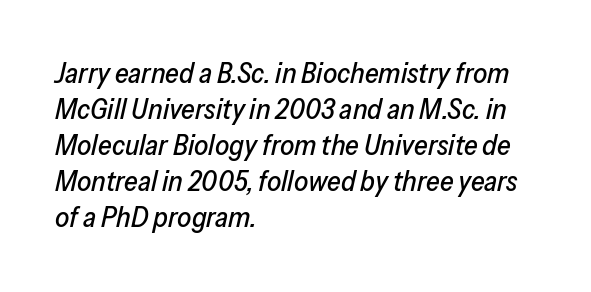
Compared with typical paragraphs, the rows here are spaced about the same. These lines are rendered in a variable-pitch font. Is the letter spacing exaggerated? No — it looks like the ordinary default. Each row of text sits above clean, open space. Which margin do the lines hug? The left one — the right edge is uneven.
